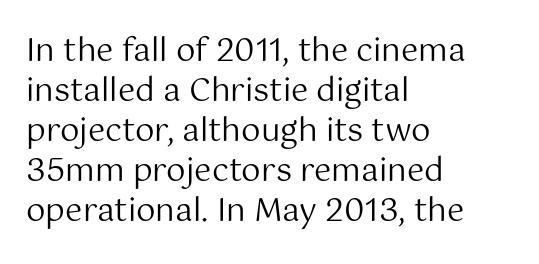
The image shows 31 px regular-weight sans-serif type, upright; set left-aligned, normal line spacing (1.29x), normal letter spacing, not underlined; medium stroke contrast and a medium x-height.
